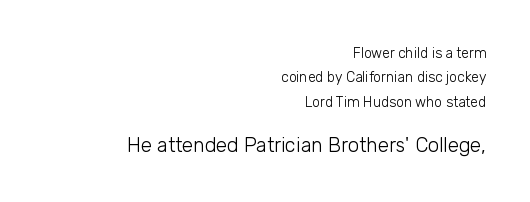
{"italic": "no", "bold": "no", "underline": "no", "align": "right", "line_spacing_ratio": 1.74, "letter_spacing": "normal", "letter_spacing_em": 0.0, "larger_block": "second", "size_ratio": 1.43, "glyph_px": 20}
